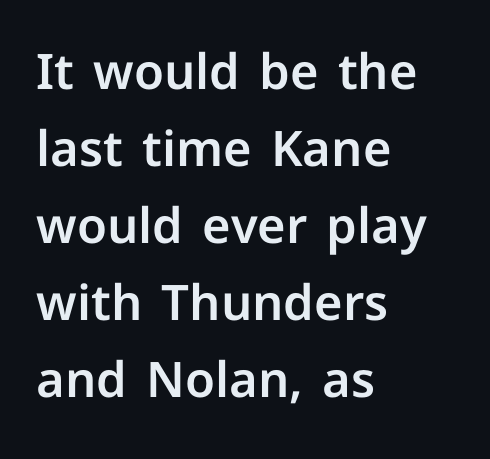
The image shows 49 px sans-serif type, upright; set left-aligned, normal line spacing (1.57x), normal letter spacing, not underlined; low stroke contrast and a medium x-height.
